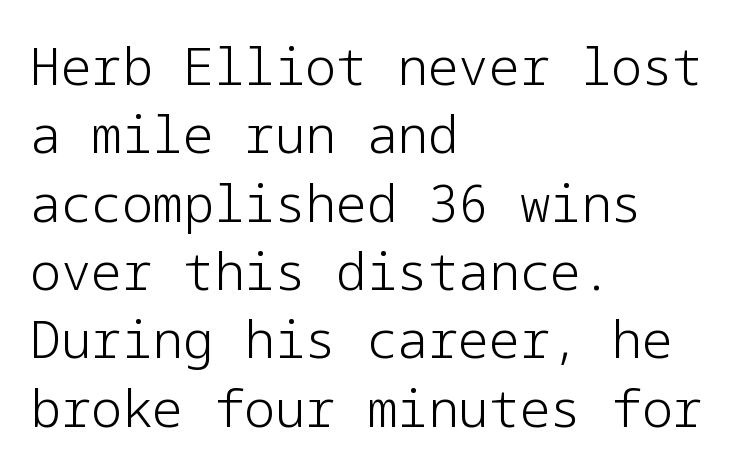
{"serif": "no", "italic": "no", "bold": "no", "weight": "light", "width": "normal", "stroke_contrast": "low", "x_height": "medium", "underline": "no", "align": "left", "line_spacing": "normal", "line_spacing_ratio": 1.34, "letter_spacing": "normal", "letter_spacing_em": 0.0, "glyph_px": 51}
